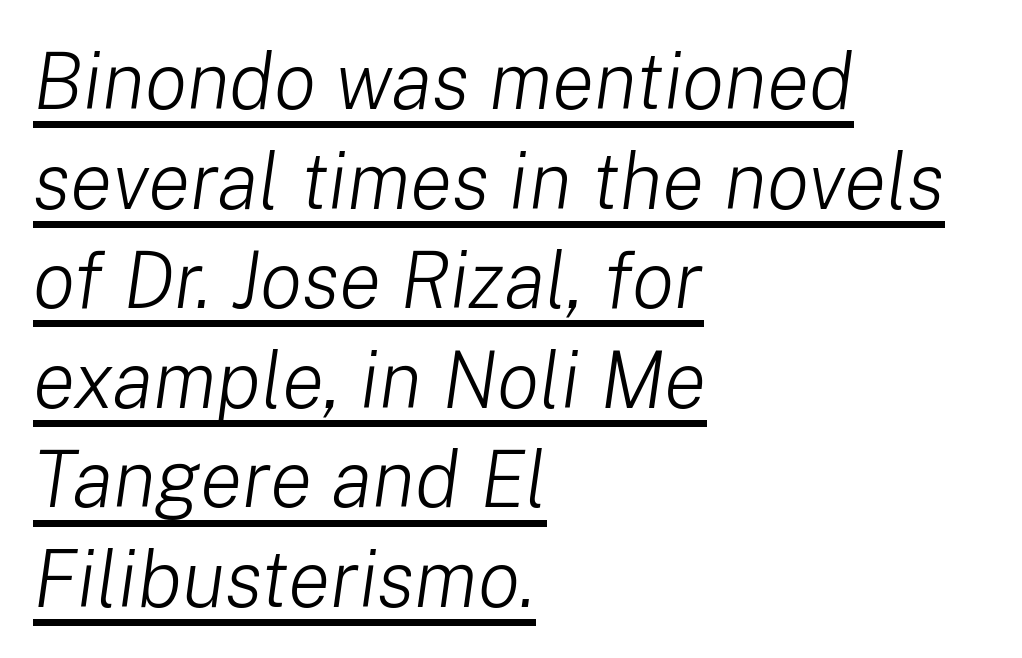
The image shows 79 px light type, italic (leaning right); set left-aligned, normal line spacing (1.26x), normal letter spacing, underlined; low stroke contrast and a medium x-height.
